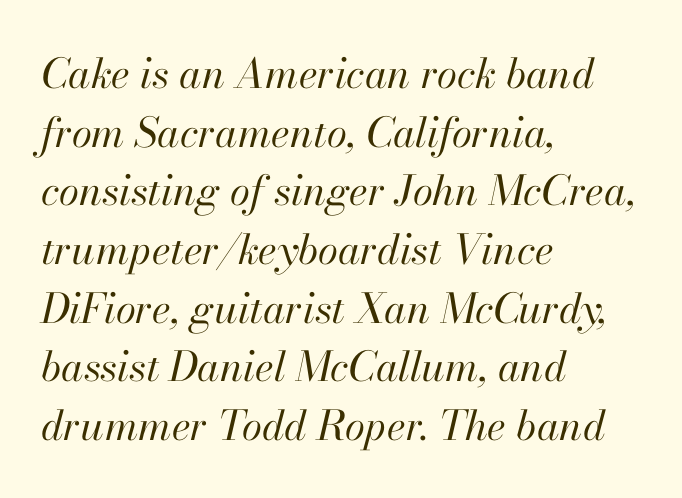
Q: Is the text bold? A: No.
Q: Is the text italic (slanted)? A: Yes, it leans right by about 13 degrees.
Q: Is the text underlined? A: No.
Q: How is the paragraph aligned? A: Left-aligned.
Q: Is the spacing between letters normal or unusually wide? A: Normal.
Q: Is the spacing between lines tight, normal or loose? A: Normal.
Q: Width (condensed, normal, or wide)? A: Normal.
Q: Stroke contrast? A: High.
Q: x-height? A: Small.
Q: Monospaced? A: No.
